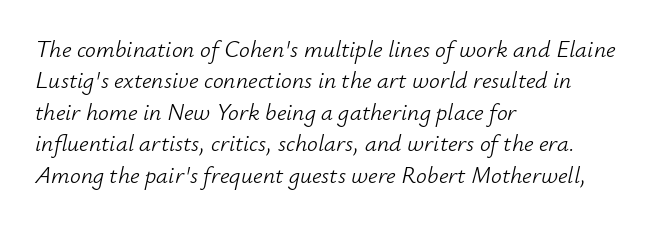
The image shows 24 px text type, italic (leaning right); set left-aligned, normal line spacing (1.31x), normal letter spacing, not underlined.
